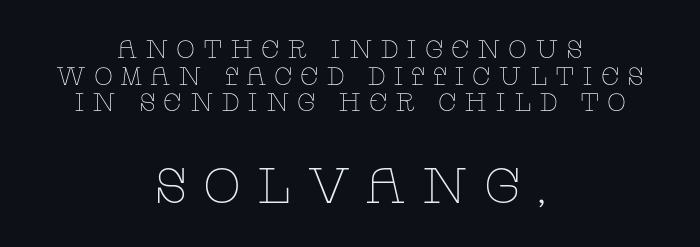
Q: Is the text bold? A: No.
Q: Is the text italic (slanted)? A: No, it is upright.
Q: Is the typeface a serif or a sans-serif typeface? A: Serif.
Q: Is the text underlined? A: No.
Q: How is the paragraph aligned? A: Centered.
Q: Is the spacing between letters normal or unusually wide? A: Unusually wide.
Q: Is the spacing between lines tight, normal or loose? A: Tight.
Q: Which block of text is set in a larger size, the first (top) or the second (bottom)? A: The second (bottom) one.
Q: Width (condensed, normal, or wide)? A: Wide.
Q: Stroke contrast? A: Low.
Q: x-height? A: Large.
Q: Monospaced? A: No.
